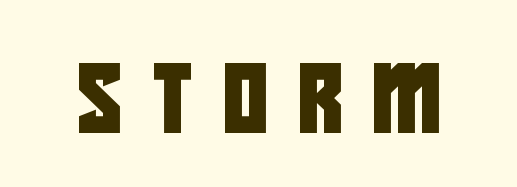
{"serif": "no", "width": "condensed", "stroke_contrast": "low", "x_height": "large", "monospaced": "no", "underline": "no", "letter_spacing": "wide", "letter_spacing_em": 0.45, "glyph_px": 68}
